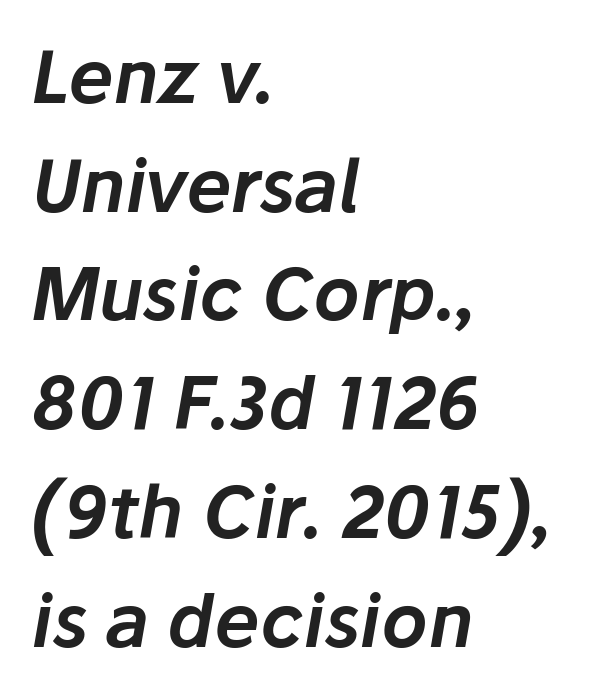
These lines were composed using italics. Spacing verdict: proportional, widths tailored to each character. This rendering leaves character spacing at its baseline value. Students, observe: this is what conventionally led text looks like.
